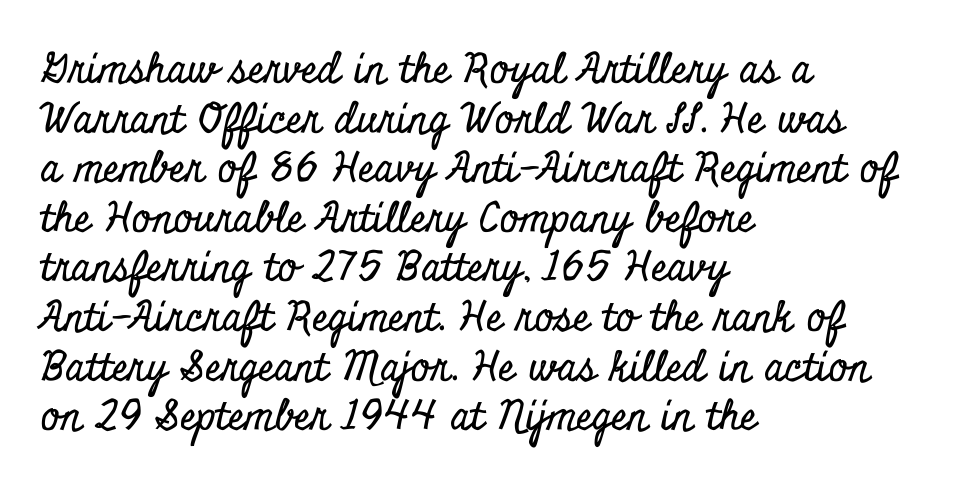
Q: Is the text italic (slanted)? A: Yes.
Q: Is the typeface a serif or a sans-serif typeface? A: Serif.
Q: Is the text underlined? A: No.
Q: How is the paragraph aligned? A: Left-aligned.
Q: Is the spacing between letters normal or unusually wide? A: Normal.
Q: Width (condensed, normal, or wide)? A: Condensed.
Q: Stroke contrast? A: Low.
Q: x-height? A: Small.
Q: Monospaced? A: No.
